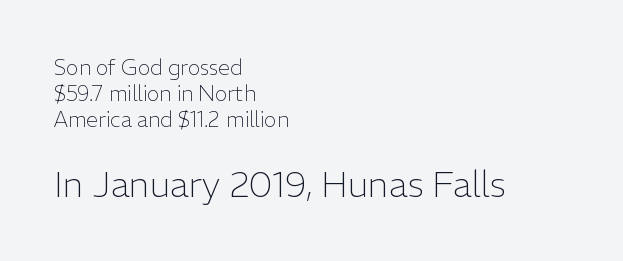
The zone under the glyphs is completely vacant. To sum up the face: it is a sans, with no serifs. This rendering uses left alignment, leaving the right contour irregular. A typesetter would call this zero additional tracking.
